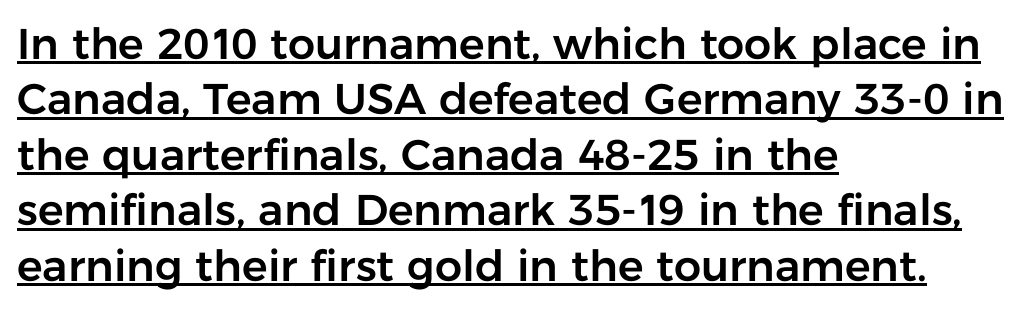
Q: Is the text italic (slanted)? A: No, it is upright.
Q: Is the typeface a serif or a sans-serif typeface? A: Sans-serif.
Q: Is the text underlined? A: Yes.
Q: How is the paragraph aligned? A: Left-aligned.
Q: Is the spacing between letters normal or unusually wide? A: Normal.
Q: Is the spacing between lines tight, normal or loose? A: Normal.
Q: Width (condensed, normal, or wide)? A: Normal.
Q: Stroke contrast? A: Low.
Q: x-height? A: Medium.
Q: Monospaced? A: No.
